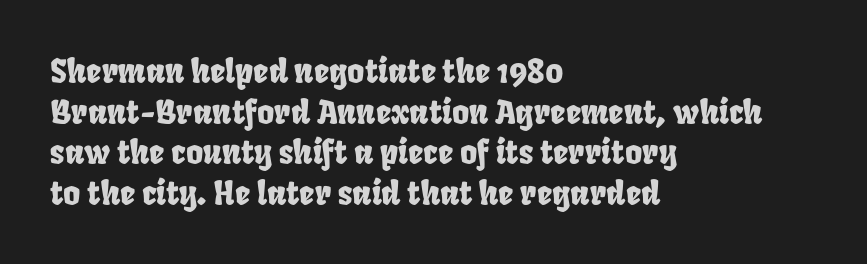
{"width": "condensed", "stroke_contrast": "low", "x_height": "large", "monospaced": "no", "underline": "no", "align": "left", "line_spacing_ratio": 1.23, "letter_spacing": "normal", "letter_spacing_em": 0.0, "glyph_px": 33}
